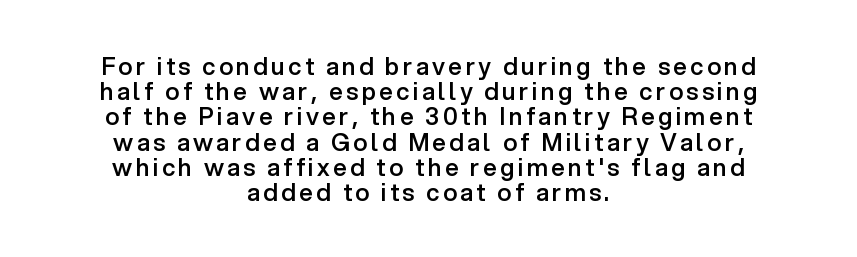
{"italic": "no", "bold": "semi", "underline": "no", "align": "center", "line_spacing": "tight", "line_spacing_ratio": 1.05, "glyph_px": 24}
